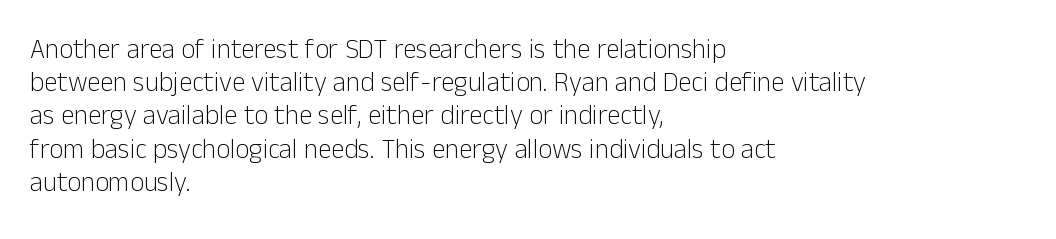
The zone under the glyphs is completely vacant. The passage is arranged the way most books set body copy — flush left. The type sits square on the baseline with zero lean. Weight: in the light-to-regular range. In terms of letterspacing, this is plain default setting.
